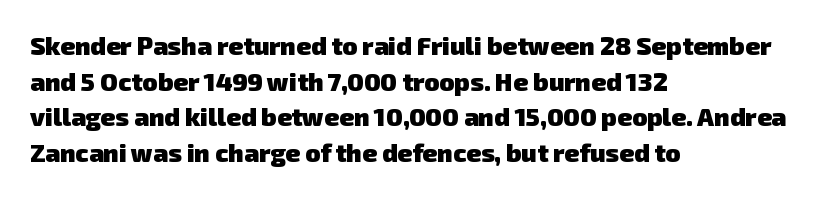
Q: Is the text bold? A: Yes.
Q: Is the text underlined? A: No.
Q: How is the paragraph aligned? A: Left-aligned.
Q: Is the spacing between letters normal or unusually wide? A: Normal.
Q: Is the spacing between lines tight, normal or loose? A: Normal.
